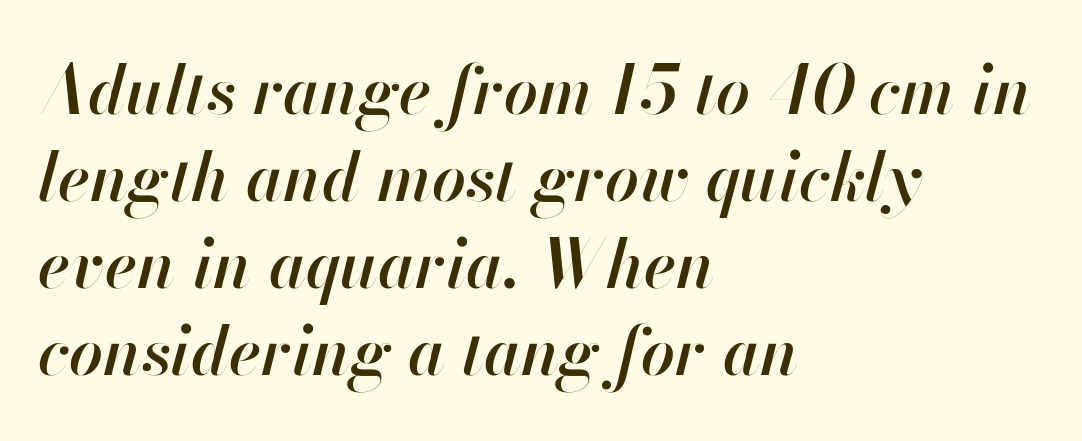
The passage shown has conventional tracking throughout. Normally led — the rows are evenly, conventionally spaced. Here the designer chose a conventional face with non-uniform glyph widths. No word sits above an underline.
